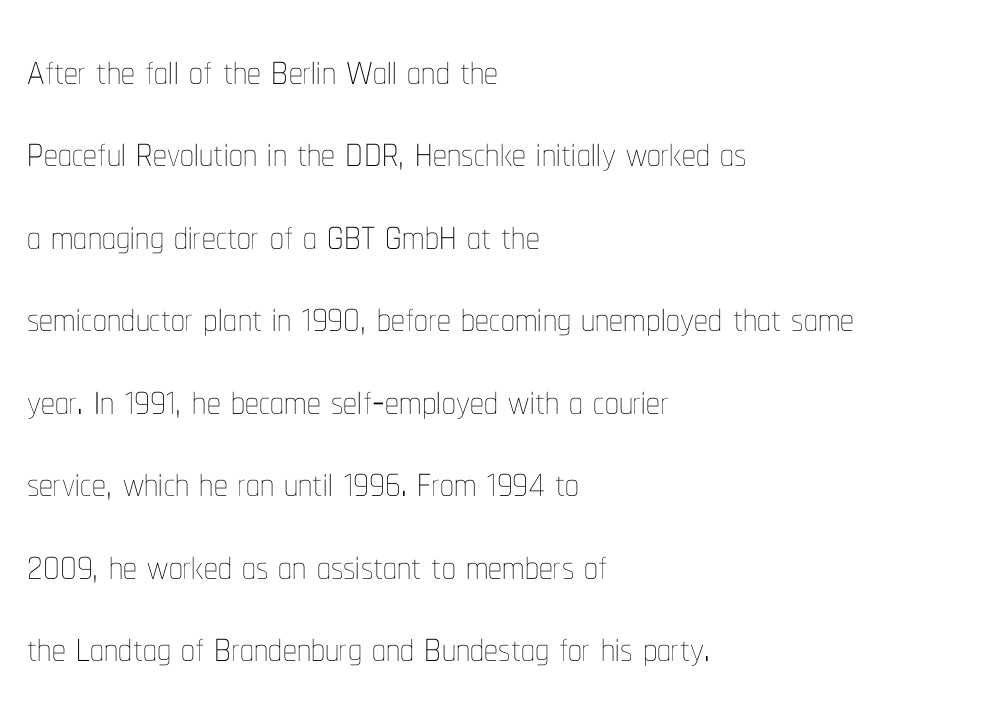
Heaviness? Minimal to ordinary, like unemphasized prose. The horizontal fit of the characters is conventional and even. A typesetter would mark this as roman, not italic. The letters advance in unequal steps, a hallmark of proportional type. Words float on clear page, feet unadorned. Rows of type keep a routine distance in the vertical direction.
